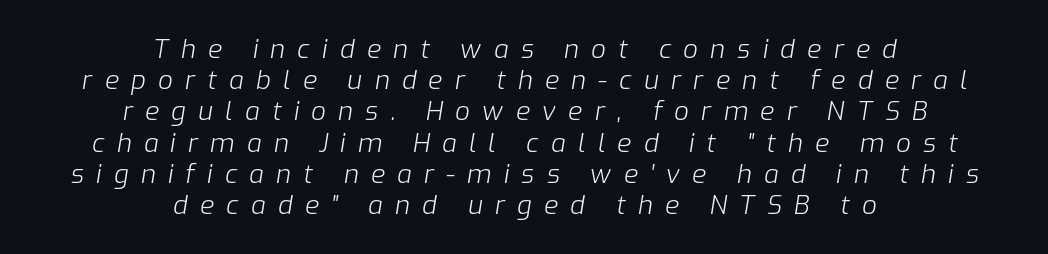
{"italic": "yes", "lean": "right", "slant_degrees": 9, "bold": "no", "underline": "no", "align": "center", "line_spacing_ratio": 1.2, "letter_spacing": "wide", "letter_spacing_em": 0.47, "glyph_px": 26}
